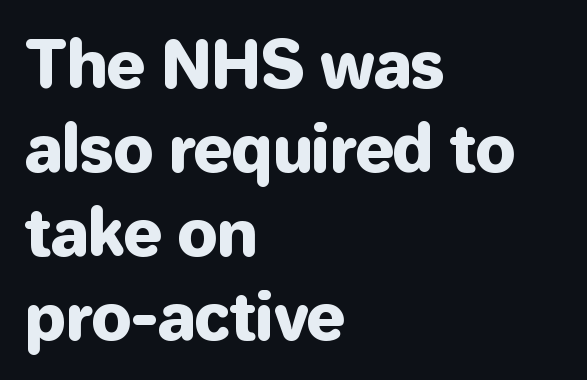
Q: Is the text italic (slanted)? A: No, it is upright.
Q: Is the typeface a serif or a sans-serif typeface? A: Sans-serif.
Q: Is the text underlined? A: No.
Q: How is the paragraph aligned? A: Left-aligned.
Q: Is the spacing between letters normal or unusually wide? A: Normal.
Q: Is the spacing between lines tight, normal or loose? A: Normal.
Q: Width (condensed, normal, or wide)? A: Normal.
Q: Stroke contrast? A: Low.
Q: x-height? A: Medium.
Q: Monospaced? A: No.
